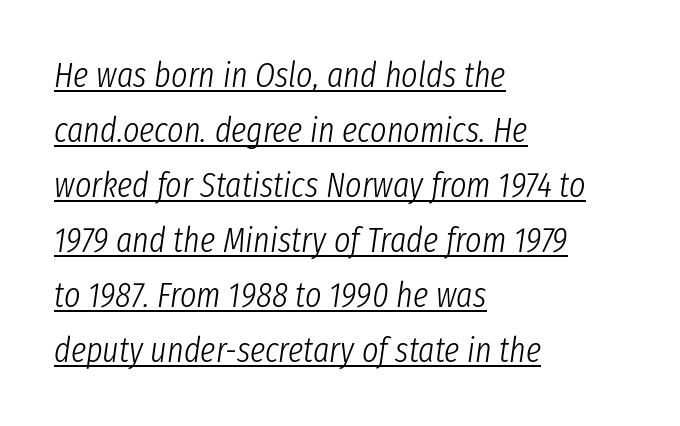
Q: Is the text bold? A: No.
Q: Is the text italic (slanted)? A: Yes, it leans right by about 8 degrees.
Q: Is the text underlined? A: Yes.
Q: How is the paragraph aligned? A: Left-aligned.
Q: Is the spacing between letters normal or unusually wide? A: Normal.
Q: Is the spacing between lines tight, normal or loose? A: Normal.
Q: Width (condensed, normal, or wide)? A: Condensed.
Q: Stroke contrast? A: Low.
Q: x-height? A: Medium.
Q: Monospaced? A: No.
